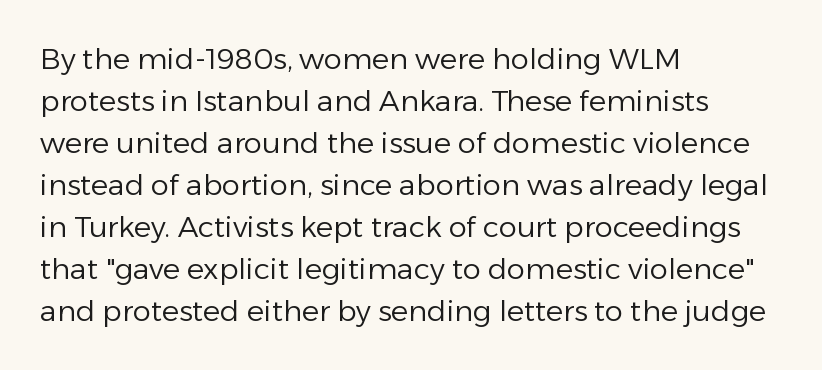
Q: Is the text bold? A: No.
Q: Is the text italic (slanted)? A: No, it is upright.
Q: Is the typeface a serif or a sans-serif typeface? A: Sans-serif.
Q: Is the text underlined? A: No.
Q: How is the paragraph aligned? A: Left-aligned.
Q: Is the spacing between letters normal or unusually wide? A: Normal.
Q: Is the spacing between lines tight, normal or loose? A: Normal.
Q: Width (condensed, normal, or wide)? A: Normal.
Q: Stroke contrast? A: Low.
Q: x-height? A: Medium.
Q: Monospaced? A: No.
